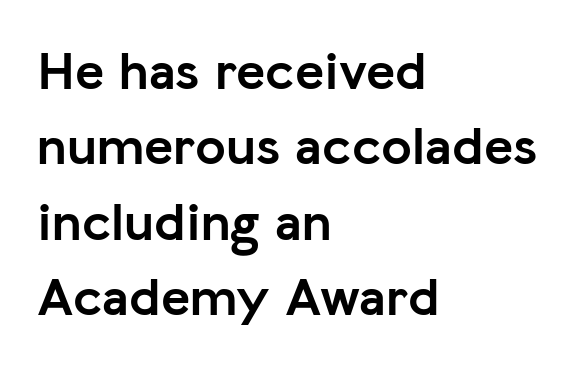
Every stem runs plumb, perpendicular to the baseline. The horizontal fit of the characters is conventional and even. The compositor pushed each line to the left boundary. Heavy, bold letterforms. Note: no serifs on the glyphs.
